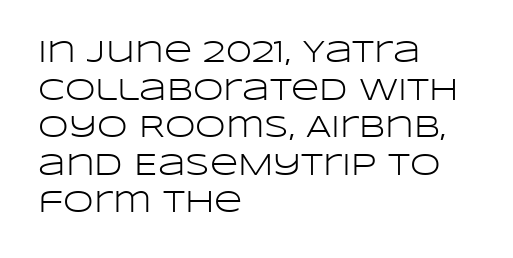
The image shows 31 px light, wide sans-serif type, upright; set left-aligned, line spacing 1.21x, normal letter spacing, not underlined; low stroke contrast and a large x-height.
